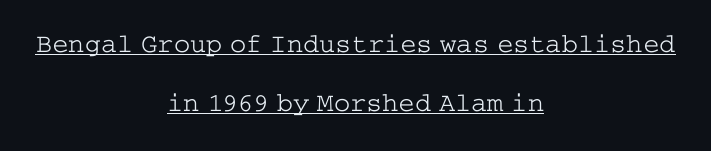
Each word holds together tightly as a unit, with standard inter-letter gaps. Underlined type. The passage shown is not bold in any degree. Neither beginnings nor endings align; midpoints do. The lettering holds an erect, upright posture throughout. Line spacing here is loose.
